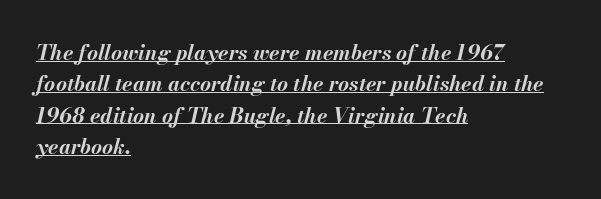
{"italic": "yes", "lean": "right", "slant_degrees": 13, "bold": "yes", "underline": "yes", "align": "left", "line_spacing": "normal", "line_spacing_ratio": 1.49, "letter_spacing": "normal", "letter_spacing_em": 0.0, "glyph_px": 21}
